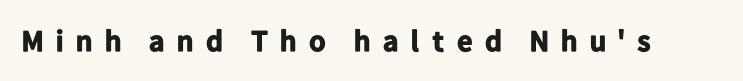
Weight check: bold — yes, fully. Note the varied advance widths — an 'i' is clearly narrower than an 'm'. The space beneath each line is pristine and unruled. You can tell from the bare stems that sans-serif type was used. Between one letter and the next there's a generous, obvious gap. Do the letters lean? They stand straight.
